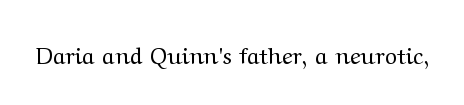
{"italic": "no", "bold": "no", "underline": "no", "letter_spacing": "normal", "letter_spacing_em": 0.0, "glyph_px": 23}
